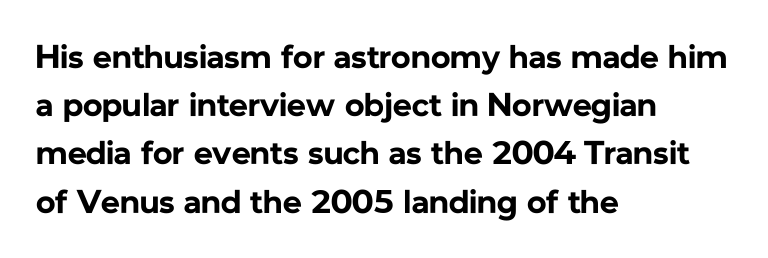
The face used here is proportionally spaced, like ordinary book or web type. Reading down the column, the eye jumps a familiar distance to each next line. The specimen reads as upright at a glance. The designer went with a sans here, leaving each stem footless. If you drew a ruler down the left edge, every line would touch it.
